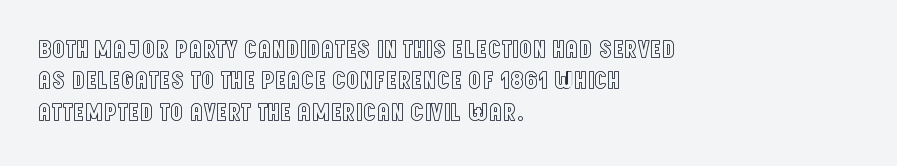
Q: Is the text italic (slanted)? A: No, it is upright.
Q: Is the text underlined? A: No.
Q: How is the paragraph aligned? A: Left-aligned.
Q: Is the spacing between letters normal or unusually wide? A: Normal.
